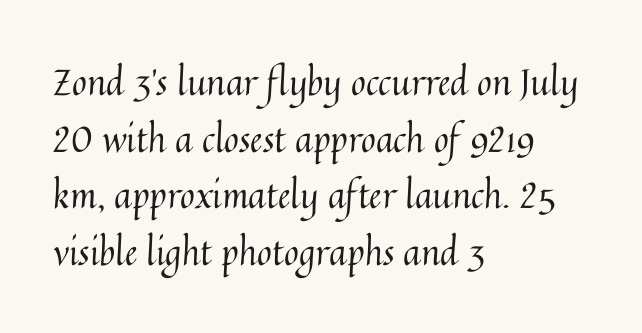
Standard letterfit; no display-style spreading of the glyphs. Baseline-to-baseline distance is the conventional proportion of letter height. Each row of text sits above clean, open space. Reading down the block, your eye returns to a fixed left position each line.
